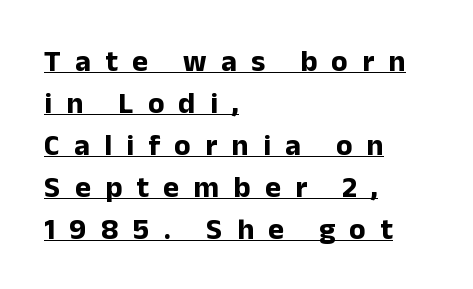
Q: Is the text bold? A: Yes.
Q: Is the text italic (slanted)? A: No, it is upright.
Q: Is the typeface a serif or a sans-serif typeface? A: Sans-serif.
Q: Is the text underlined? A: Yes.
Q: How is the paragraph aligned? A: Left-aligned.
Q: Is the spacing between letters normal or unusually wide? A: Unusually wide.
Q: Is the spacing between lines tight, normal or loose? A: Normal.
Q: Width (condensed, normal, or wide)? A: Normal.
Q: Stroke contrast? A: Low.
Q: x-height? A: Medium.
Q: Monospaced? A: No.
